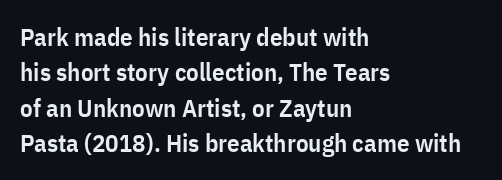
{"italic": "no", "bold": "semi", "underline": "no", "align": "left", "line_spacing": "normal", "line_spacing_ratio": 1.42, "letter_spacing": "normal", "letter_spacing_em": 0.0, "glyph_px": 25}
